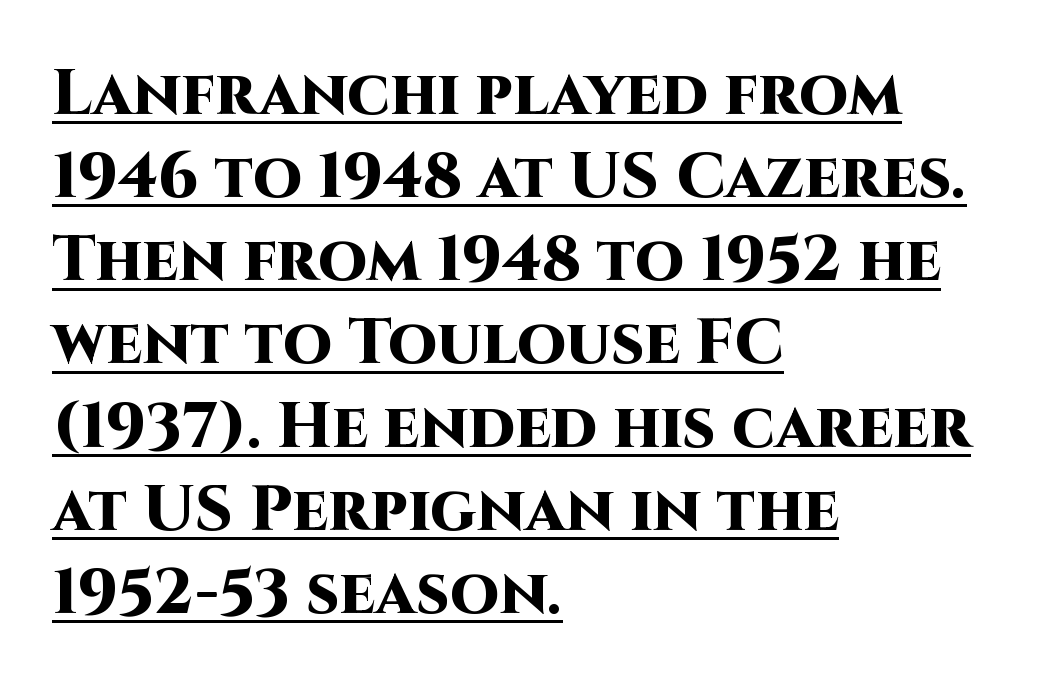
Do the characters align in a grid? No, the font is proportional. If you drew a line through each stem, it would be perfectly vertical. The passage shown stacks its lines at a standard gap. I'd describe the lettering as bold — thick and assertive.
